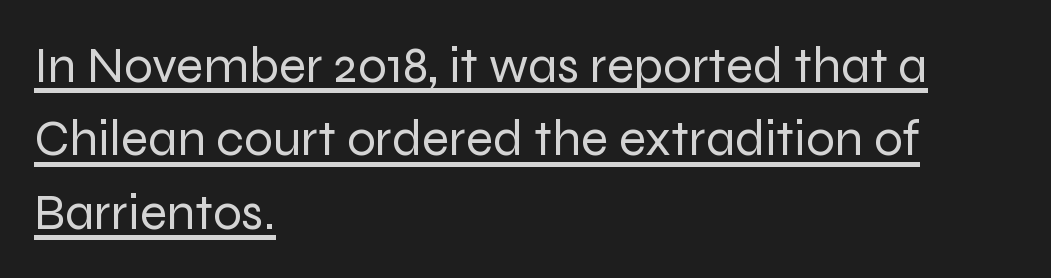
Q: Is the text bold? A: No.
Q: Is the text italic (slanted)? A: No, it is upright.
Q: Is the typeface a serif or a sans-serif typeface? A: Sans-serif.
Q: Is the text underlined? A: Yes.
Q: How is the paragraph aligned? A: Left-aligned.
Q: Is the spacing between letters normal or unusually wide? A: Normal.
Q: Is the spacing between lines tight, normal or loose? A: Normal.
Q: Width (condensed, normal, or wide)? A: Normal.
Q: Stroke contrast? A: Low.
Q: x-height? A: Medium.
Q: Monospaced? A: No.
